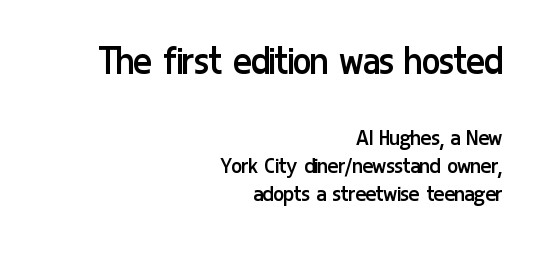
{"serif": "no", "italic": "no", "bold": "no", "weight": "regular", "width": "condensed", "stroke_contrast": "low", "x_height": "medium", "monospaced": "no", "underline": "no", "align": "right", "line_spacing": "tight", "line_spacing_ratio": 1.12, "letter_spacing": "normal", "letter_spacing_em": 0.0, "larger_block": "first", "size_ratio": 1.72, "glyph_px": 43}
